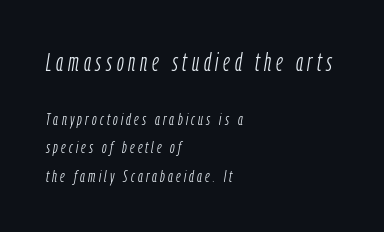
The specimen omits any rule beneath the text block's lines. Alignment: flush left. Leading matches the norm, producing a regular column. Is this a heavy cut? Hardly; it is regular or lighter. A typesetter would mark this as italic. Large over small — that's the arrangement of the two blocks here.
